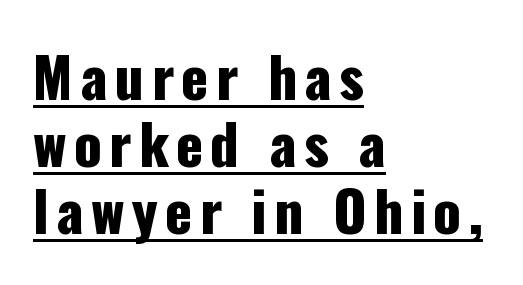
The image shows 56 px condensed sans-serif type, upright; set left-aligned, line spacing 1.2x, underlined; low stroke contrast and a medium x-height.
